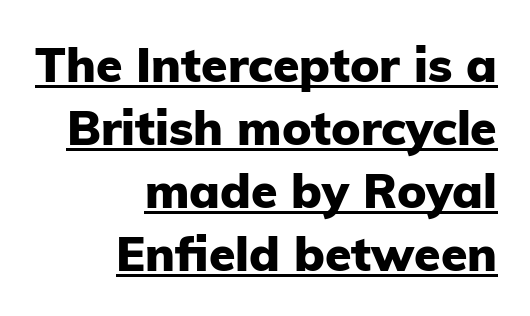
Q: Is the text bold? A: Yes.
Q: Is the text italic (slanted)? A: No, it is upright.
Q: Is the typeface a serif or a sans-serif typeface? A: Sans-serif.
Q: Is the text underlined? A: Yes.
Q: How is the paragraph aligned? A: Right-aligned.
Q: Is the spacing between letters normal or unusually wide? A: Normal.
Q: Is the spacing between lines tight, normal or loose? A: Normal.
Q: Width (condensed, normal, or wide)? A: Normal.
Q: Stroke contrast? A: Low.
Q: x-height? A: Medium.
Q: Monospaced? A: No.
